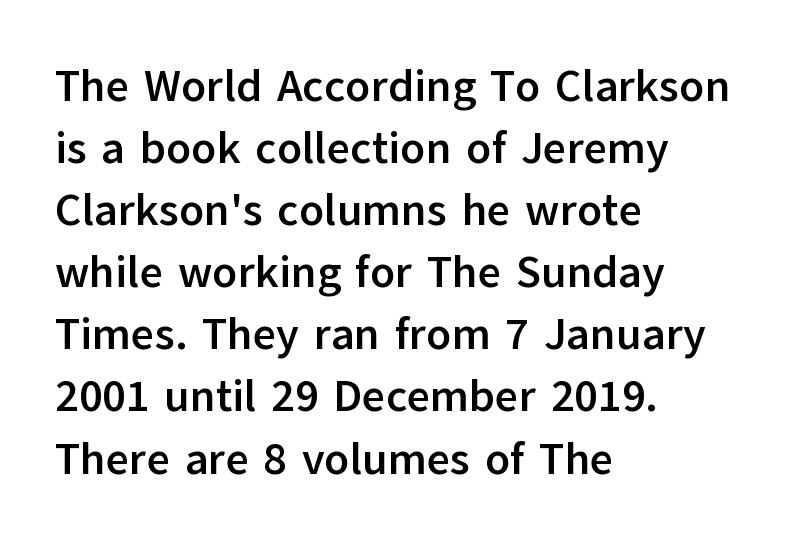
Q: Is the text bold? A: Yes.
Q: Is the text italic (slanted)? A: No, it is upright.
Q: Is the typeface a serif or a sans-serif typeface? A: Sans-serif.
Q: Is the text underlined? A: No.
Q: How is the paragraph aligned? A: Left-aligned.
Q: Is the spacing between letters normal or unusually wide? A: Normal.
Q: Is the spacing between lines tight, normal or loose? A: Normal.
Q: Width (condensed, normal, or wide)? A: Normal.
Q: Stroke contrast? A: Low.
Q: x-height? A: Medium.
Q: Monospaced? A: No.
